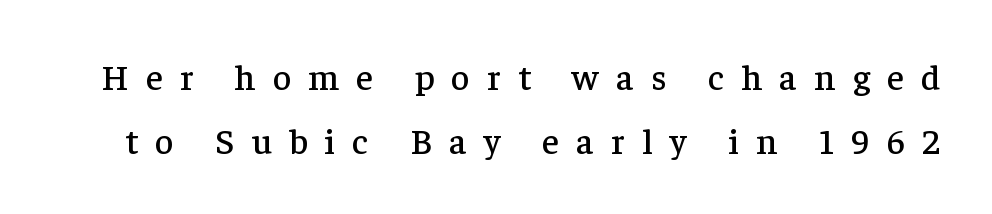
{"serif": "yes", "italic": "no", "width": "normal", "stroke_contrast": "low", "x_height": "medium", "monospaced": "no", "underline": "no", "line_spacing_ratio": 1.77, "letter_spacing": "wide", "letter_spacing_em": 0.48, "glyph_px": 36}
